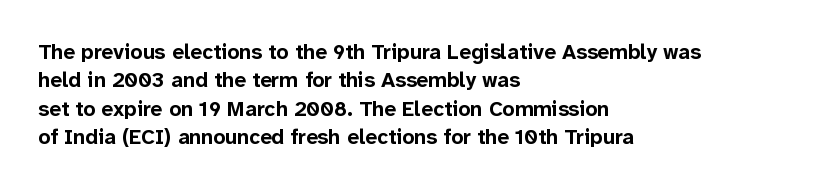
{"italic": "no", "bold": "yes", "underline": "no", "align": "left", "line_spacing": "normal", "line_spacing_ratio": 1.35, "letter_spacing": "normal", "letter_spacing_em": 0.0, "glyph_px": 21}
